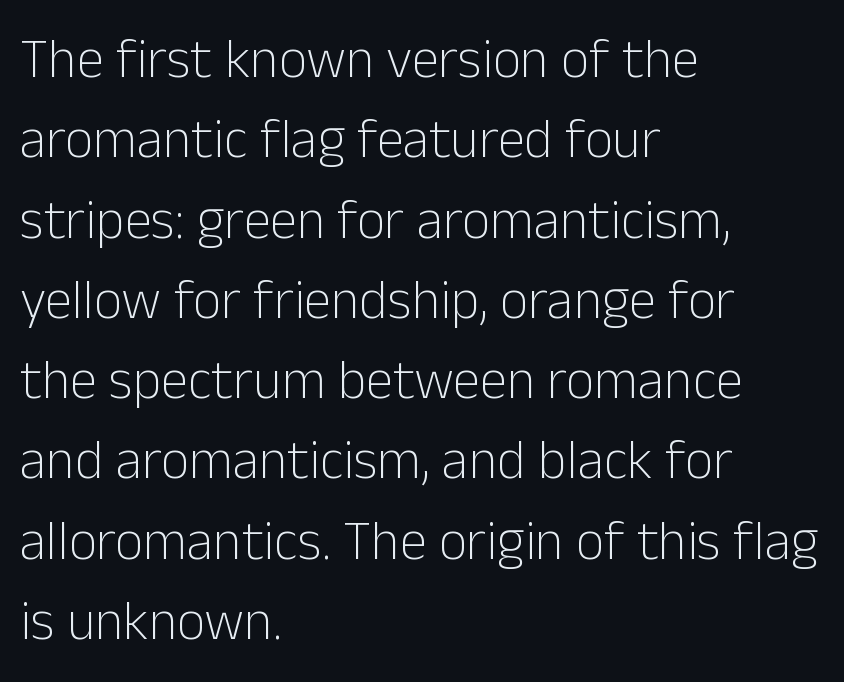
The image shows 55 px light sans-serif type, upright; set left-aligned, normal line spacing (1.46x), normal letter spacing, not underlined; low stroke contrast and a medium x-height.
